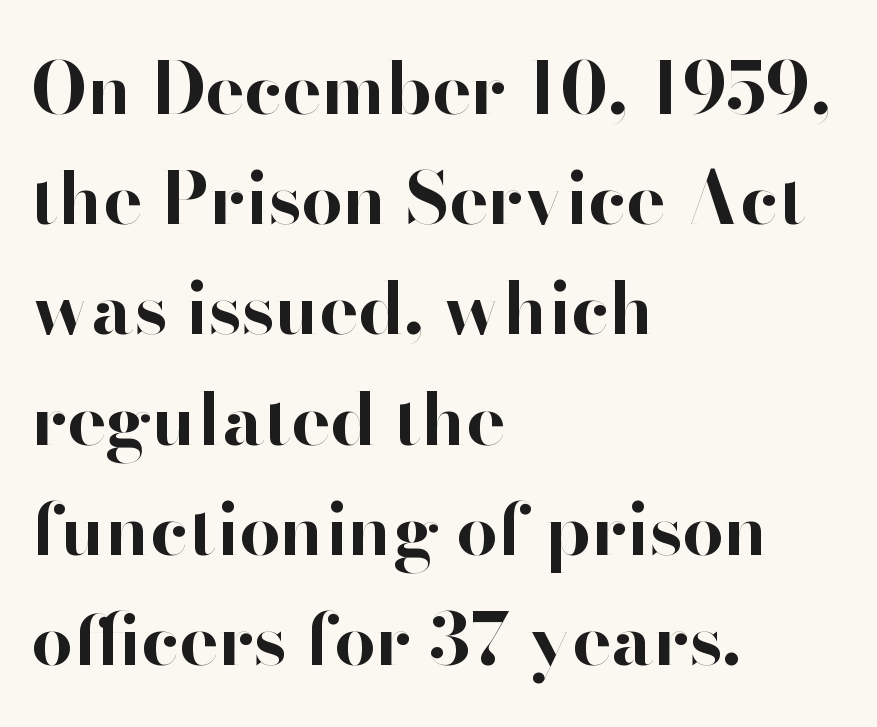
Q: Is the text bold? A: Yes.
Q: Is the text italic (slanted)? A: No, it is upright.
Q: Is the typeface a serif or a sans-serif typeface? A: Sans-serif.
Q: Is the text underlined? A: No.
Q: How is the paragraph aligned? A: Left-aligned.
Q: Is the spacing between letters normal or unusually wide? A: Normal.
Q: Is the spacing between lines tight, normal or loose? A: Normal.
Q: Width (condensed, normal, or wide)? A: Normal.
Q: Stroke contrast? A: High.
Q: x-height? A: Small.
Q: Monospaced? A: No.
